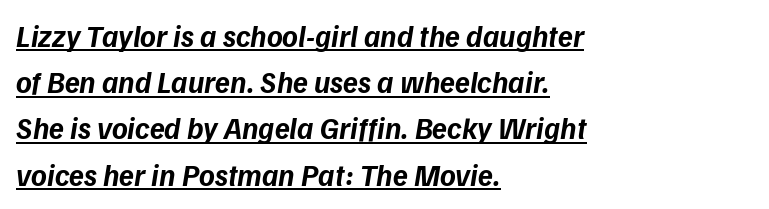
{"serif": "no", "bold": "yes", "weight": "bold", "width": "normal", "stroke_contrast": "low", "x_height": "medium", "monospaced": "no", "underline": "yes", "align": "left", "line_spacing": "normal", "line_spacing_ratio": 1.54, "letter_spacing": "normal", "letter_spacing_em": 0.0, "glyph_px": 30}
